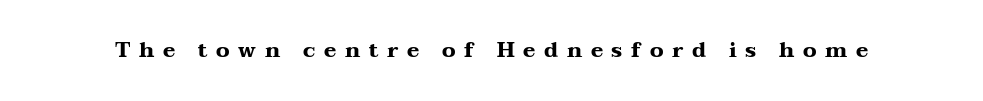
How are the letters spaced? Widely, with obvious added tracking. The glyphs are unaccompanied by any horizontal stroke below them. In terms of weight, the rendering is a true, heavy bold. In terms of posture, this sample is upright.
